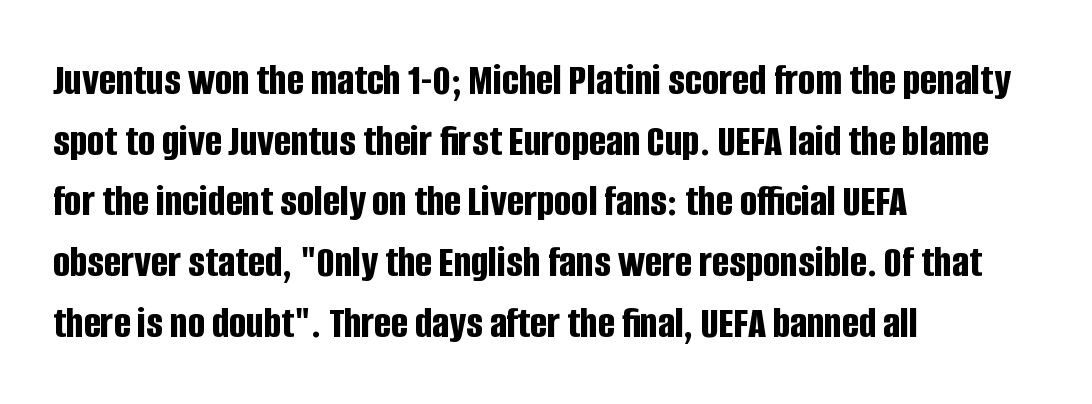
{"serif": "no", "italic": "no", "bold": "yes", "weight": "bold", "width": "condensed", "stroke_contrast": "low", "x_height": "large", "monospaced": "no", "underline": "no", "align": "left", "line_spacing": "normal", "line_spacing_ratio": 1.35, "letter_spacing": "normal", "letter_spacing_em": 0.0, "glyph_px": 45}
